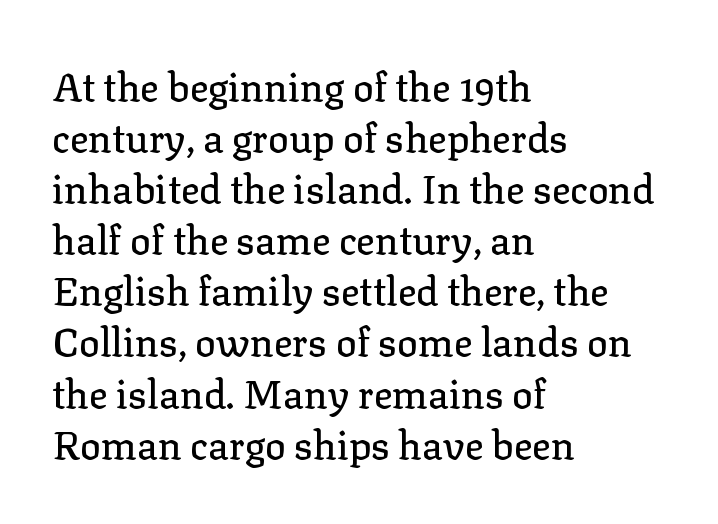
The image shows 39 px serif type, upright; set left-aligned, normal line spacing (1.31x), normal letter spacing, not underlined; low stroke contrast and a medium x-height.
